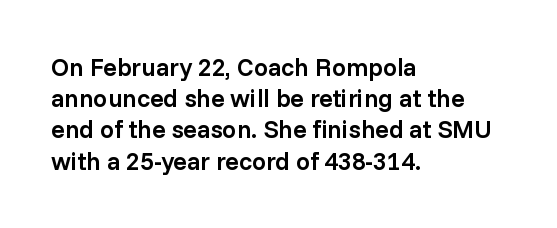
The vertical gap from one line to the next is medium. This sample is left-justified, so line endings fall wherever the words run out. Check under the words: just untouched page. Honestly, the letter spacing is just normal — you wouldn't notice it. Does the lettering tilt? It doesn't — this is upright. Typesetter's note: demi weight, one step under bold.
